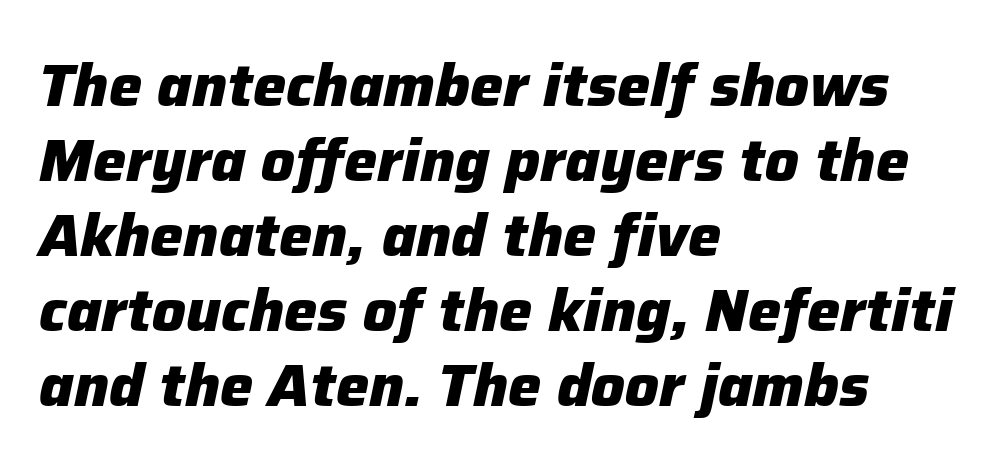
{"italic": "yes", "lean": "right", "slant_degrees": 12, "bold": "yes", "weight": "heavy", "width": "normal", "stroke_contrast": "low", "x_height": "medium", "monospaced": "no", "underline": "no", "align": "left", "line_spacing": "normal", "line_spacing_ratio": 1.27, "letter_spacing": "normal", "letter_spacing_em": 0.0, "glyph_px": 59}
